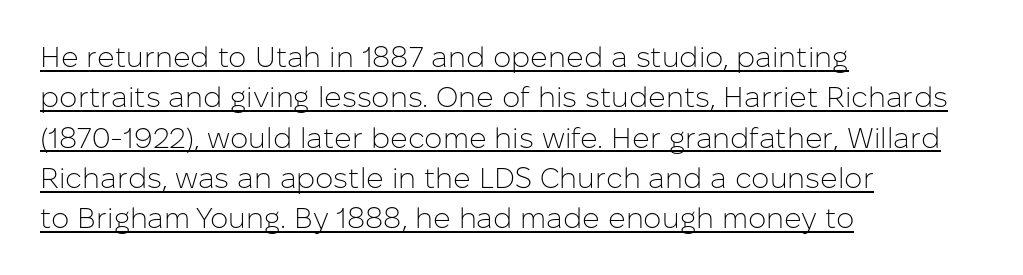
{"serif": "no", "italic": "no", "bold": "no", "weight": "light", "width": "normal", "stroke_contrast": "low", "x_height": "medium", "monospaced": "no", "underline": "yes", "align": "left", "line_spacing": "normal", "line_spacing_ratio": 1.39, "letter_spacing": "normal", "letter_spacing_em": 0.0, "glyph_px": 29}
